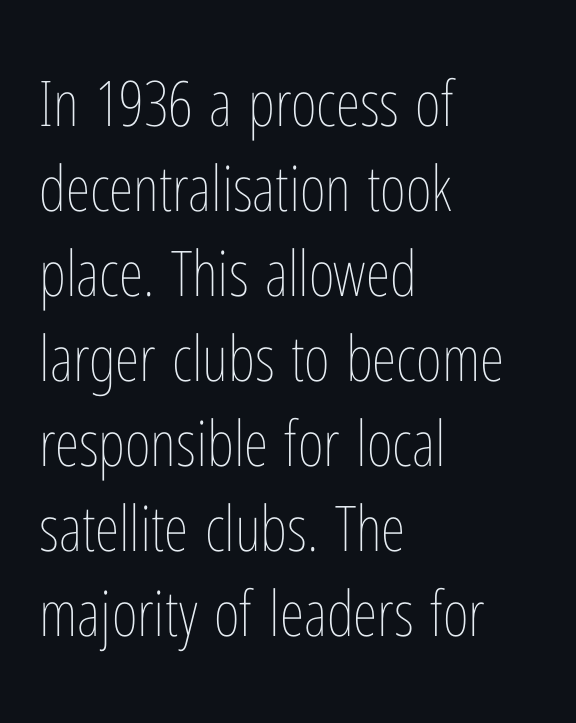
The strip under each line holds only bare page. The typesetting does not lean heavy: it is not bold. Posture: vertical. Students, observe: this is what conventionally led text looks like. Here the designer chose a conventional face with non-uniform glyph widths.
